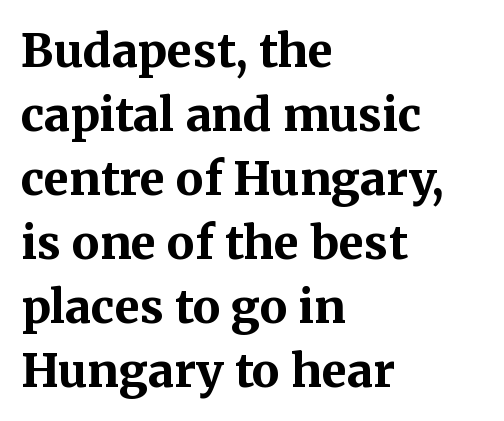
Q: Is the text bold? A: Yes.
Q: Is the text italic (slanted)? A: No, it is upright.
Q: Is the typeface a serif or a sans-serif typeface? A: Serif.
Q: Is the text underlined? A: No.
Q: How is the paragraph aligned? A: Left-aligned.
Q: Is the spacing between letters normal or unusually wide? A: Normal.
Q: Is the spacing between lines tight, normal or loose? A: Normal.
Q: Width (condensed, normal, or wide)? A: Normal.
Q: Stroke contrast? A: Medium.
Q: x-height? A: Medium.
Q: Monospaced? A: No.
